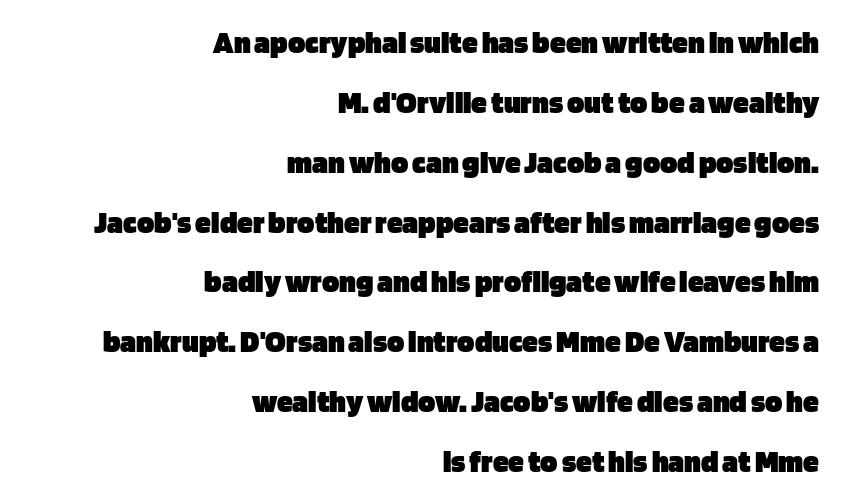
Q: Is the text bold? A: Yes.
Q: Is the text italic (slanted)? A: No, it is upright.
Q: Is the typeface a serif or a sans-serif typeface? A: Sans-serif.
Q: Is the text underlined? A: No.
Q: How is the paragraph aligned? A: Right-aligned.
Q: Is the spacing between letters normal or unusually wide? A: Normal.
Q: Width (condensed, normal, or wide)? A: Normal.
Q: Stroke contrast? A: Low.
Q: x-height? A: Large.
Q: Monospaced? A: No.
